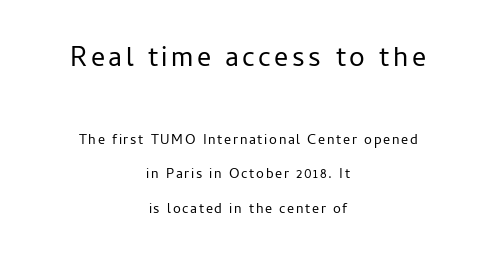
Q: Is the text bold? A: No.
Q: Is the text italic (slanted)? A: No, it is upright.
Q: Is the typeface a serif or a sans-serif typeface? A: Sans-serif.
Q: Is the text underlined? A: No.
Q: How is the paragraph aligned? A: Centered.
Q: Is the spacing between lines tight, normal or loose? A: Loose.
Q: Which block of text is set in a larger size, the first (top) or the second (bottom)? A: The first (top) one.
Q: Width (condensed, normal, or wide)? A: Normal.
Q: Stroke contrast? A: Low.
Q: x-height? A: Medium.
Q: Monospaced? A: No.
